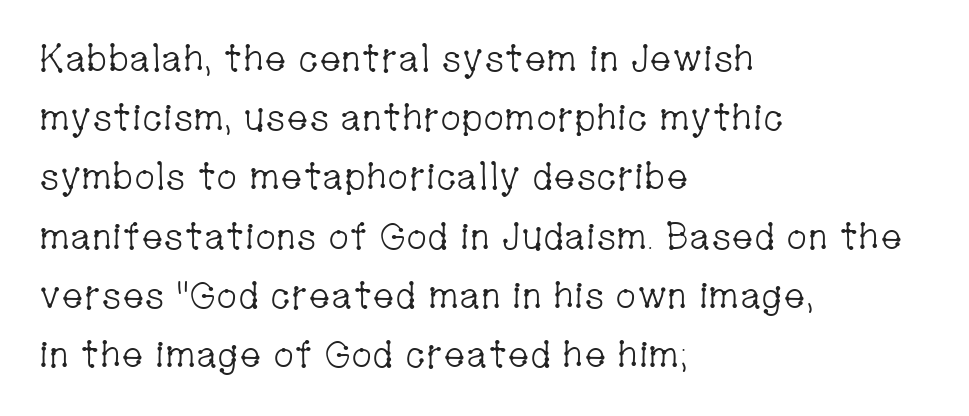
These lines are set flush left with a ragged right edge. Underlining? Definitely not there. Do the characters align in a grid? No, the font is proportional. Does the lettering tilt? It doesn't — this is upright. Honestly, the letter spacing is just normal — you wouldn't notice it. Baseline-to-baseline distance is the conventional proportion of letter height.
